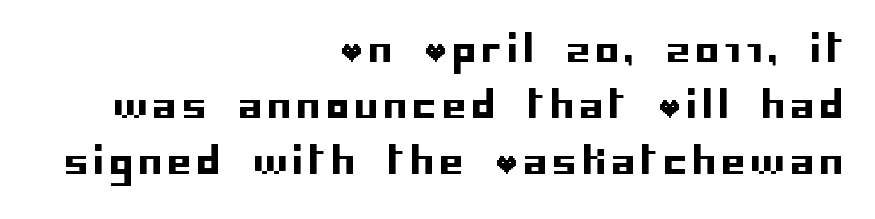
You can tell from the bare stems that sans-serif type was used. This sample is right-justified, so line beginnings fall wherever the words allow. The space between consecutive lines is moderate. The specimen reads as upright at a glance. Lines of text with bare space underneath.
